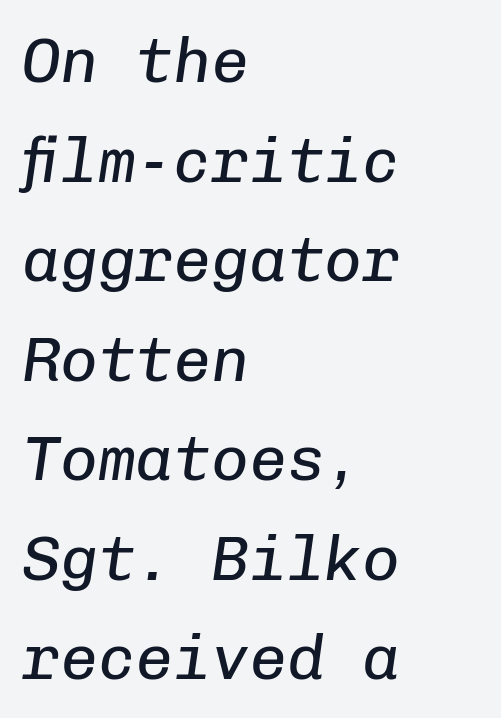
{"italic": "yes", "lean": "right", "slant_degrees": 8, "bold": "no", "weight": "regular", "width": "normal", "stroke_contrast": "low", "x_height": "medium", "monospaced": "yes", "underline": "no", "align": "left", "line_spacing": "normal", "line_spacing_ratio": 1.58, "letter_spacing": "normal", "letter_spacing_em": 0.0, "glyph_px": 63}
